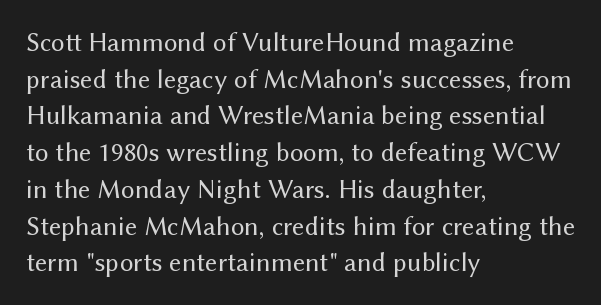
{"italic": "no", "bold": "no", "underline": "no", "align": "left", "line_spacing": "normal", "line_spacing_ratio": 1.36, "letter_spacing": "normal", "letter_spacing_em": 0.0, "glyph_px": 27}
